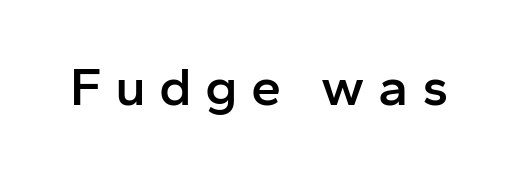
The font is running at a semibold setting, under full bold. I'd call this a sans setting — the letters go barefoot. This rendering widens character spacing well past its baseline value. Designer's note — italics off, roman on. Here the designer chose a conventional face with non-uniform glyph widths.
